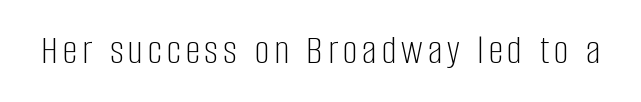
The image shows 41 px light, condensed sans-serif type, upright; set not underlined; low stroke contrast and a large x-height.
